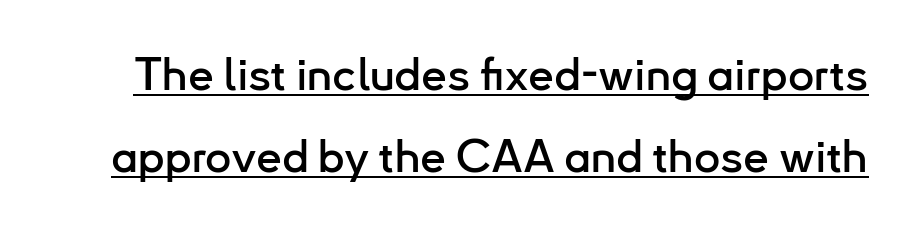
Here the designer chose a conventional face with non-uniform glyph widths. The specimen includes a rule beneath the text block's lines. Characters remain perfectly vertical along every line. Each word holds together tightly as a unit, with standard inter-letter gaps. Does the type have serifs? No, each stem ends abruptly.
